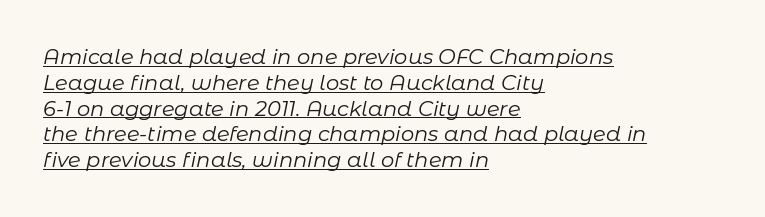
{"italic": "yes", "lean": "right", "slant_degrees": 11, "bold": "no", "underline": "yes", "align": "left", "line_spacing_ratio": 1.23, "letter_spacing": "normal", "letter_spacing_em": 0.0, "glyph_px": 21}
